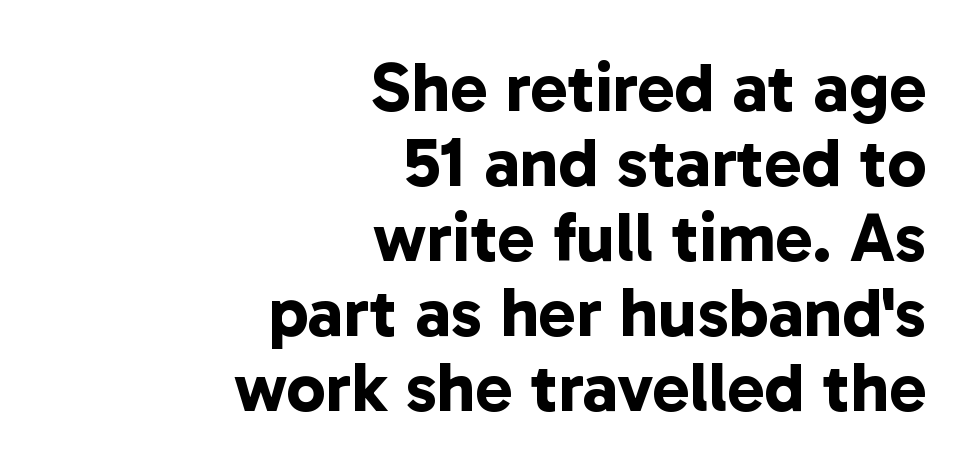
Q: Is the text bold? A: Yes.
Q: Is the typeface a serif or a sans-serif typeface? A: Sans-serif.
Q: Is the text underlined? A: No.
Q: How is the paragraph aligned? A: Right-aligned.
Q: Is the spacing between letters normal or unusually wide? A: Normal.
Q: Is the spacing between lines tight, normal or loose? A: Tight.
Q: Width (condensed, normal, or wide)? A: Normal.
Q: Stroke contrast? A: Low.
Q: x-height? A: Medium.
Q: Monospaced? A: No.
